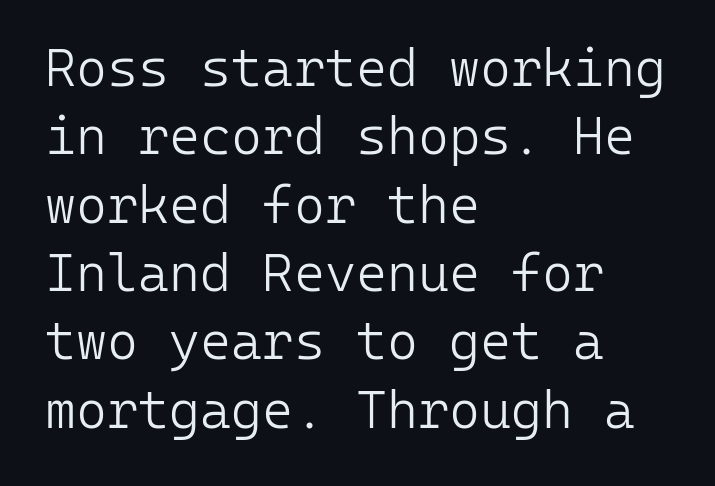
The image shows 53 px light sans-serif type, upright, monospaced; set left-aligned, normal line spacing (1.29x), normal letter spacing, not underlined; low stroke contrast and a medium x-height.
